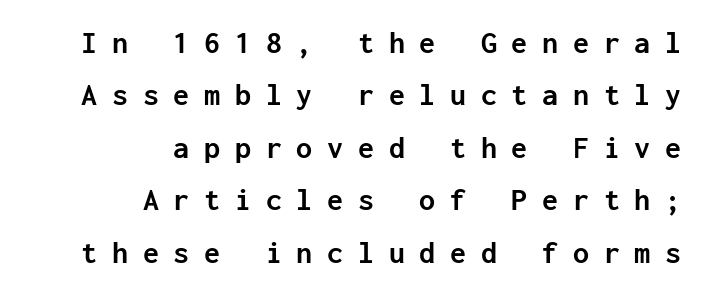
Letters rest on an invisible, unmarked baseline. Ascenders rise straight up at ninety degrees. Font category for this specimen: sans-serif. Each word looks stretched out because of the extra space between its letters. A typesetter would call this monospace, since all characters share one set width.
